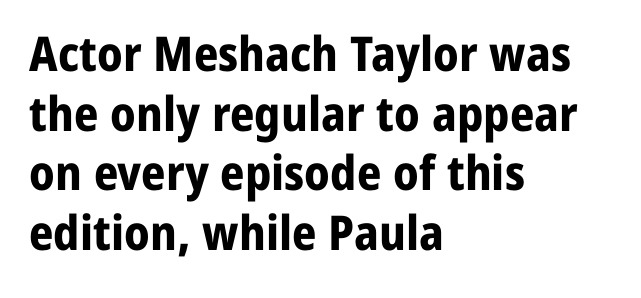
The lines in this sample share a left origin and differ only in where they stop. No italicization has been applied; the sample stays upright. Proportional: the letters do not fall into vertical columns. A full-strength bold gives these letters their thick strokes. Unmarked baselines from the first word to the last. What stands out about the letter spacing? Nothing — it is the standard amount.
